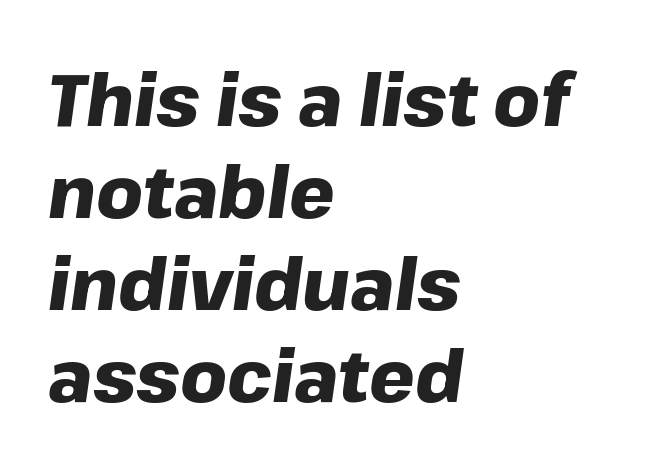
Glance below the letters and you will spot only blank space. Rendered with sloped, italic letterforms. The vertical gap from one line to the next is medium. Bold? Absolutely — the strokes are thick and heavy. Tracking here is standard; glyphs follow each other at the usual distance.
